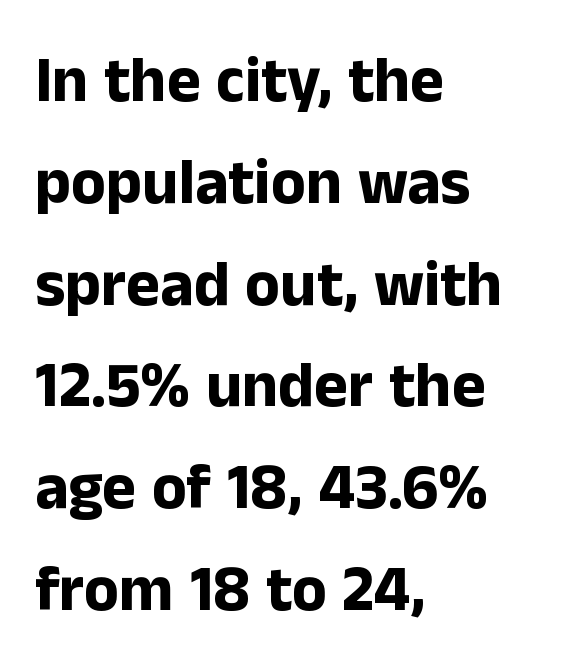
Q: Is the text bold? A: Yes.
Q: Is the text italic (slanted)? A: No, it is upright.
Q: Is the typeface a serif or a sans-serif typeface? A: Sans-serif.
Q: Is the text underlined? A: No.
Q: How is the paragraph aligned? A: Left-aligned.
Q: Is the spacing between letters normal or unusually wide? A: Normal.
Q: Is the spacing between lines tight, normal or loose? A: Normal.
Q: Width (condensed, normal, or wide)? A: Normal.
Q: Stroke contrast? A: Low.
Q: x-height? A: Medium.
Q: Monospaced? A: No.
